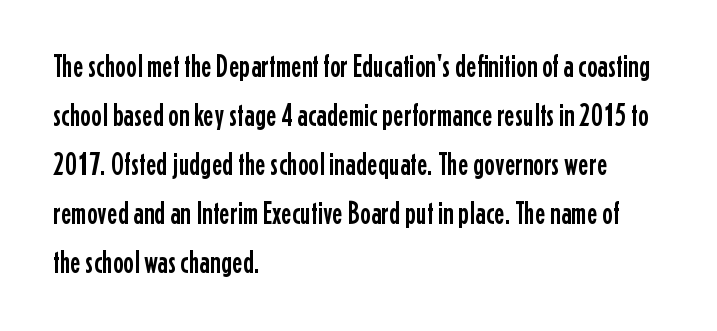
The image shows 32 px condensed sans-serif type, upright; set left-aligned, normal line spacing (1.53x), normal letter spacing, not underlined; low stroke contrast and a medium x-height.
